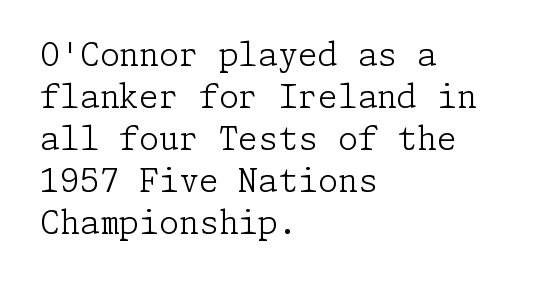
Q: Is the text bold? A: No.
Q: Is the text italic (slanted)? A: No, it is upright.
Q: Is the typeface a serif or a sans-serif typeface? A: Serif.
Q: Is the text underlined? A: No.
Q: How is the paragraph aligned? A: Left-aligned.
Q: Is the spacing between letters normal or unusually wide? A: Normal.
Q: Is the spacing between lines tight, normal or loose? A: Normal.
Q: Width (condensed, normal, or wide)? A: Normal.
Q: Stroke contrast? A: Low.
Q: x-height? A: Medium.
